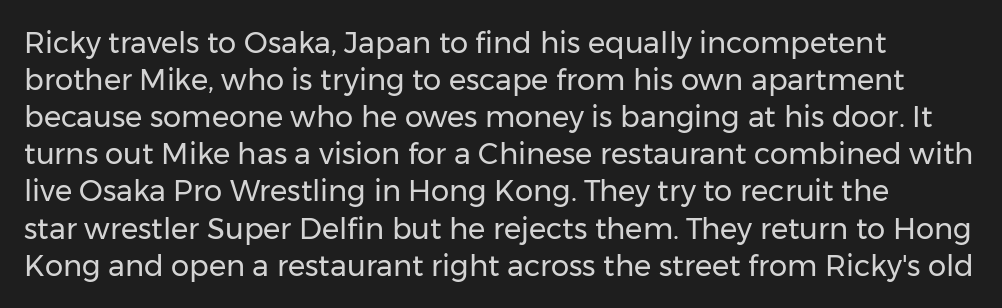
The image shows 29 px regular-weight sans-serif type, upright; set normal line spacing (1.28x), normal letter spacing, not underlined; low stroke contrast and a medium x-height.
